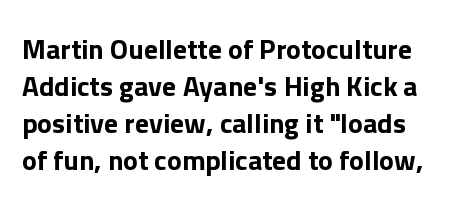
The image shows 28 px sans-serif type, upright; set normal line spacing (1.32x), normal letter spacing, not underlined; low stroke contrast and a medium x-height.
